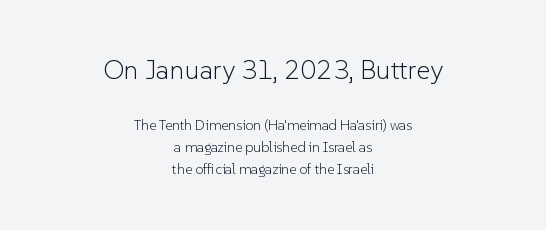
{"italic": "no", "bold": "no", "underline": "no", "align": "center", "line_spacing": "normal", "line_spacing_ratio": 1.57, "letter_spacing": "normal", "letter_spacing_em": 0.0, "larger_block": "first", "size_ratio": 1.93, "glyph_px": 27}
